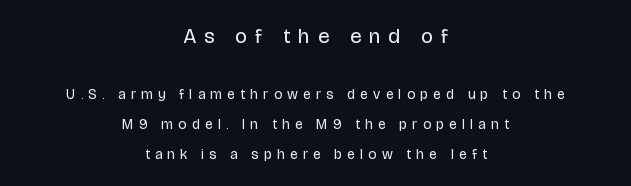
Q: Is the text bold? A: No.
Q: Is the text italic (slanted)? A: No, it is upright.
Q: Is the text underlined? A: No.
Q: How is the paragraph aligned? A: Centered.
Q: Is the spacing between letters normal or unusually wide? A: Unusually wide.
Q: Is the spacing between lines tight, normal or loose? A: Loose.
Q: Which block of text is set in a larger size, the first (top) or the second (bottom)? A: The first (top) one.
